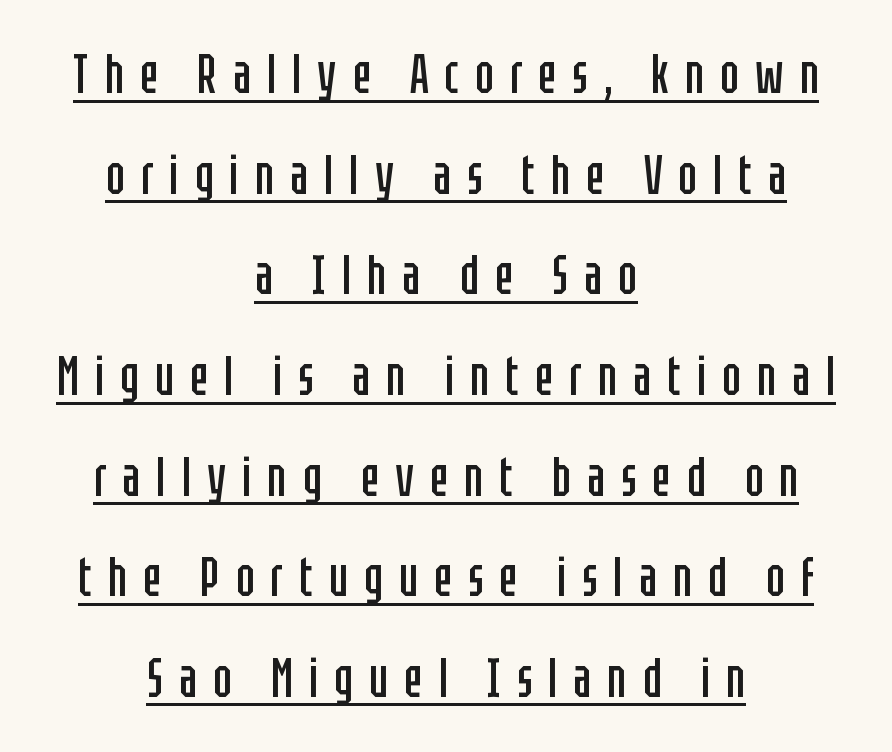
Q: Is the text bold? A: No.
Q: Is the text italic (slanted)? A: No, it is upright.
Q: Is the typeface a serif or a sans-serif typeface? A: Sans-serif.
Q: Is the text underlined? A: Yes.
Q: How is the paragraph aligned? A: Centered.
Q: Is the spacing between letters normal or unusually wide? A: Unusually wide.
Q: Width (condensed, normal, or wide)? A: Condensed.
Q: Stroke contrast? A: Low.
Q: x-height? A: Large.
Q: Monospaced? A: No.
